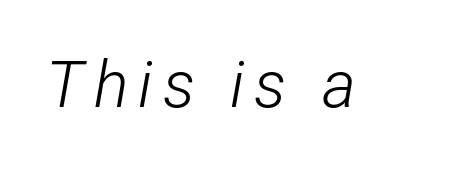
The image shows 65 px light, condensed type, italic (leaning right); set not underlined; low stroke contrast and a medium x-height.
